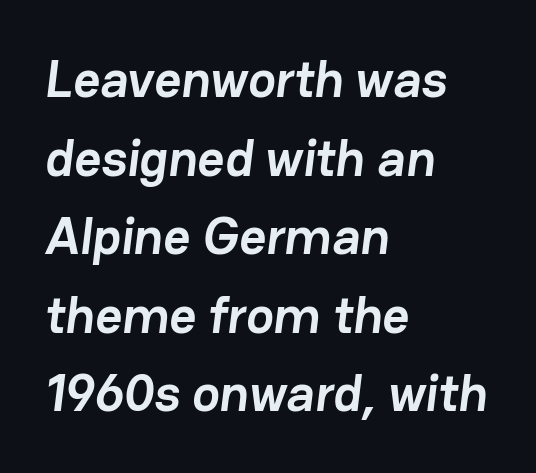
Is the block centered? No — it sits flush against the left margin. Lines of text with bare space underneath. Weight check: bold — yes, fully. Each letter keeps its own natural width here, so spacing adapts to shape.
